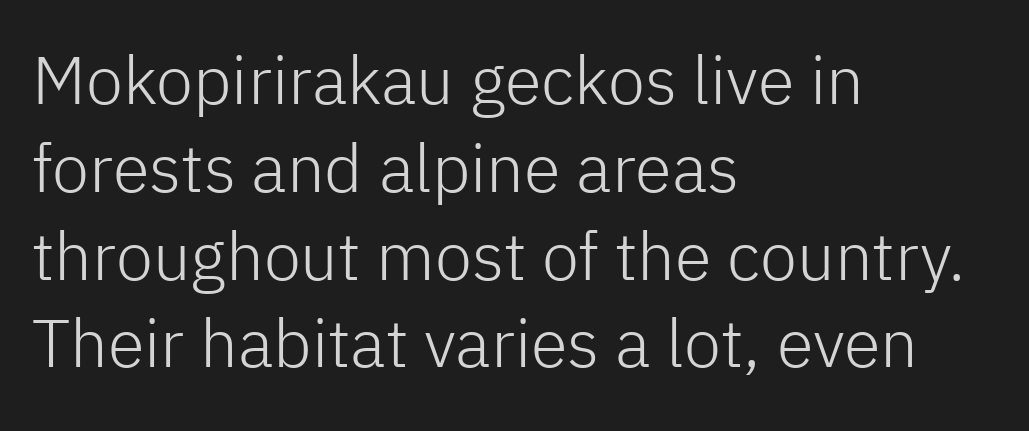
The image shows 67 px light sans-serif type, upright; set left-aligned, normal line spacing (1.31x), normal letter spacing, not underlined; low stroke contrast and a medium x-height.
